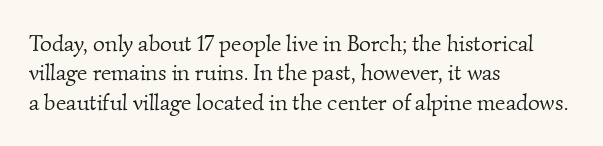
{"bold": "no", "underline": "no", "align": "left", "line_spacing": "normal", "line_spacing_ratio": 1.28, "letter_spacing": "normal", "letter_spacing_em": 0.0, "glyph_px": 23}
